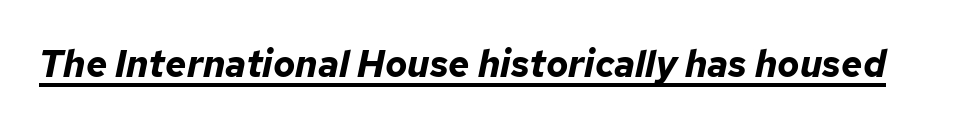
Q: Is the text bold? A: Yes.
Q: Is the text italic (slanted)? A: Yes, it leans right by about 12 degrees.
Q: Is the text underlined? A: Yes.
Q: Is the spacing between letters normal or unusually wide? A: Normal.
Q: Width (condensed, normal, or wide)? A: Normal.
Q: Stroke contrast? A: Low.
Q: x-height? A: Medium.
Q: Monospaced? A: No.
